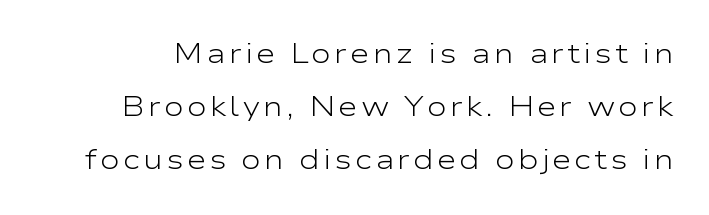
Q: Is the text bold? A: No.
Q: Is the text italic (slanted)? A: No, it is upright.
Q: Is the text underlined? A: No.
Q: Is the spacing between lines tight, normal or loose? A: Loose.
